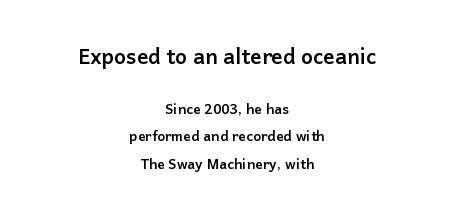
Q: Is the text bold? A: Yes.
Q: Is the text italic (slanted)? A: No, it is upright.
Q: Is the text underlined? A: No.
Q: How is the paragraph aligned? A: Centered.
Q: Is the spacing between letters normal or unusually wide? A: Normal.
Q: Is the spacing between lines tight, normal or loose? A: Loose.
Q: Which block of text is set in a larger size, the first (top) or the second (bottom)? A: The first (top) one.
